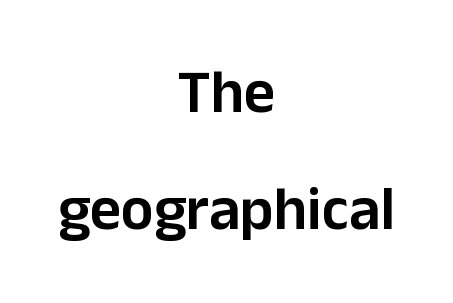
The image shows 61 px semibold sans-serif type, upright; set centered, loose line spacing (1.92x), normal letter spacing, not underlined; low stroke contrast and a medium x-height.
